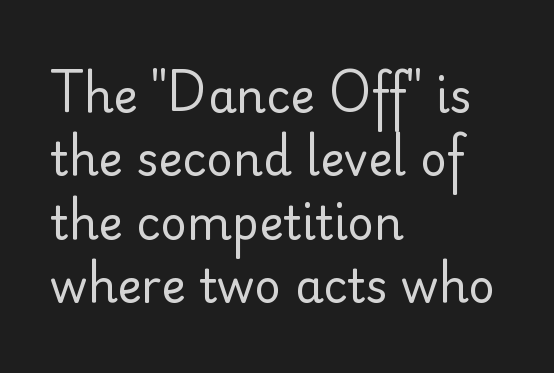
The image shows 46 px regular-weight sans-serif type, upright; set left-aligned, normal line spacing (1.38x), normal letter spacing, not underlined; low stroke contrast and a small x-height.
